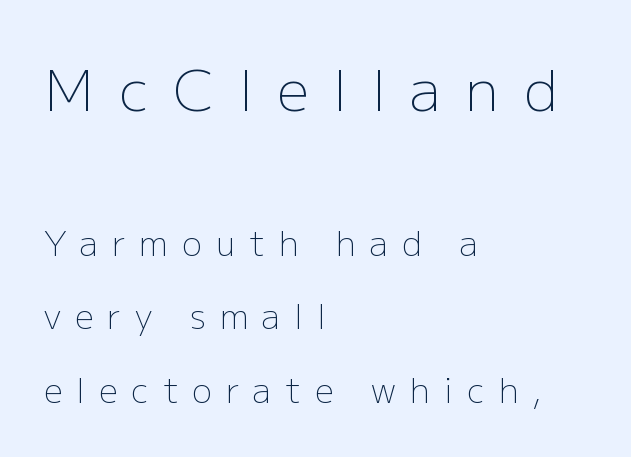
Q: Is the text bold? A: No.
Q: Is the text italic (slanted)? A: No, it is upright.
Q: Is the typeface a serif or a sans-serif typeface? A: Sans-serif.
Q: Is the text underlined? A: No.
Q: How is the paragraph aligned? A: Left-aligned.
Q: Is the spacing between letters normal or unusually wide? A: Unusually wide.
Q: Is the spacing between lines tight, normal or loose? A: Loose.
Q: Which block of text is set in a larger size, the first (top) or the second (bottom)? A: The first (top) one.
Q: Width (condensed, normal, or wide)? A: Normal.
Q: Stroke contrast? A: Low.
Q: x-height? A: Medium.
Q: Monospaced? A: No.
